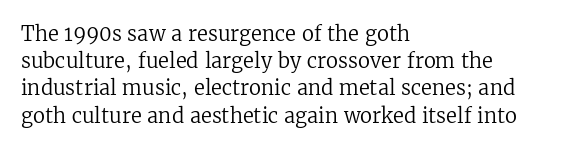
{"italic": "no", "bold": "no", "underline": "no", "align": "left", "line_spacing": "normal", "line_spacing_ratio": 1.36, "letter_spacing": "normal", "letter_spacing_em": 0.0, "glyph_px": 20}
